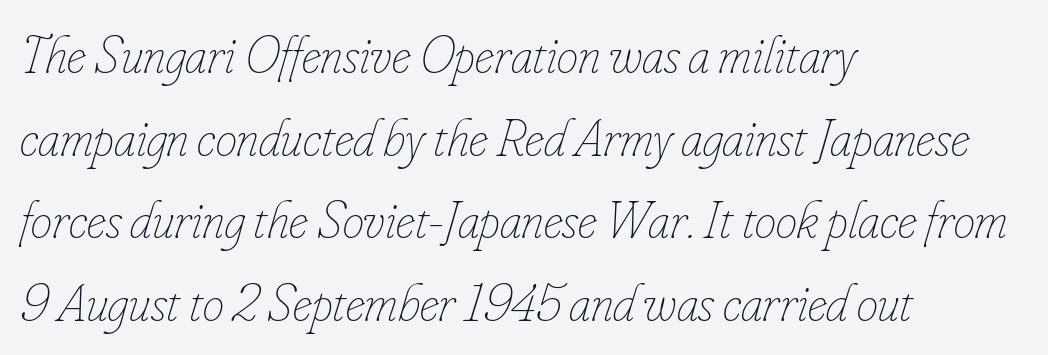
{"italic": "yes", "lean": "right", "slant_degrees": 16, "bold": "no", "weight": "thin", "width": "condensed", "stroke_contrast": "low", "x_height": "small", "monospaced": "no", "underline": "no", "align": "left", "line_spacing": "normal", "line_spacing_ratio": 1.53, "letter_spacing": "normal", "letter_spacing_em": 0.0, "glyph_px": 54}
